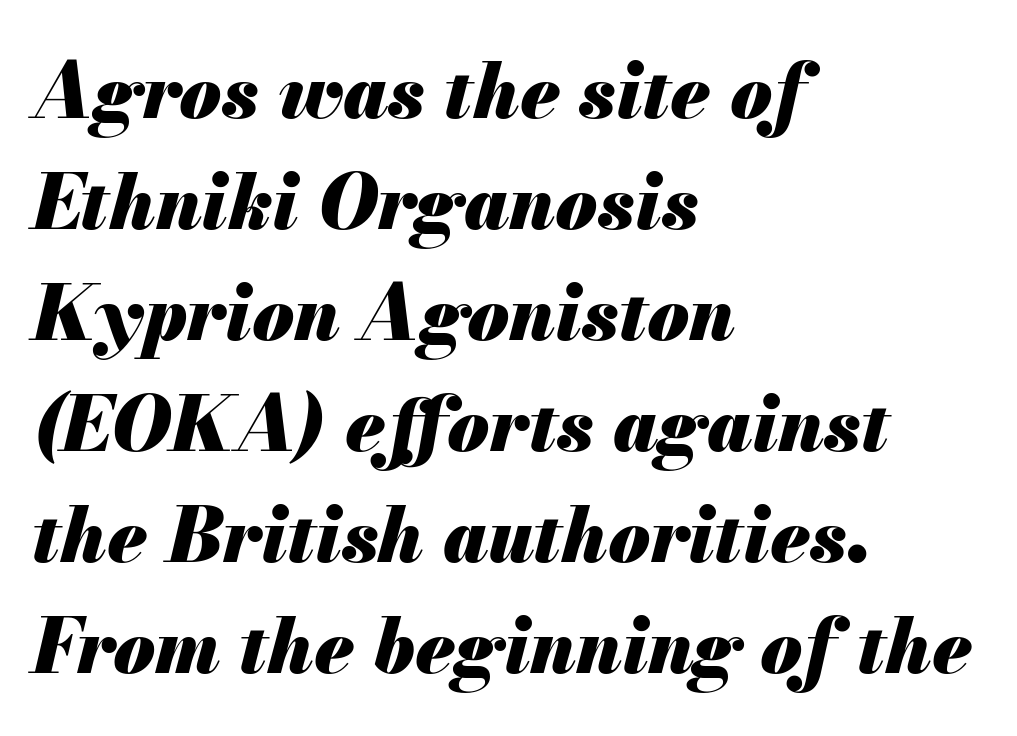
Is there much room between lines? A standard amount, neither cramped nor airy. Is the letter spacing exaggerated? No — it looks like the ordinary default. The axis of the letterforms is tilted away from vertical. Honestly, there is no underline to notice here at all. Left-aligned paragraph, ragged on the right. A typesetter would call this proportional, since set widths differ per character.
